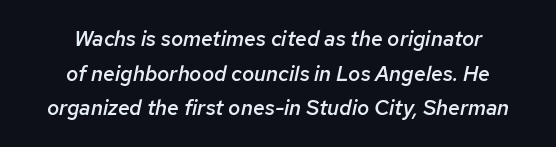
Q: Is the text bold? A: Semi-bold.
Q: Is the text italic (slanted)? A: Yes, it leans right by about 12 degrees.
Q: Is the text underlined? A: No.
Q: How is the paragraph aligned? A: Centered.
Q: Is the spacing between letters normal or unusually wide? A: Normal.
Q: Is the spacing between lines tight, normal or loose? A: Normal.
